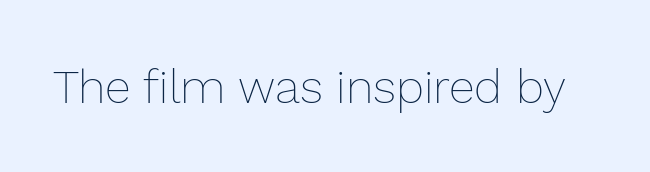
The image shows 47 px thin type, upright; set normal letter spacing, not underlined; low stroke contrast and a medium x-height.
